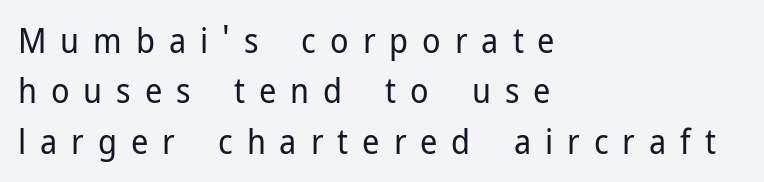
Weight: not bold — regular or lighter. The face used here is proportionally spaced, like ordinary book or web type. Every row of glyphs begins at an identical x-position on the left. Just letters on the line, the space beneath them empty. No feet cap the strokes, marking this as sans-serif type.
